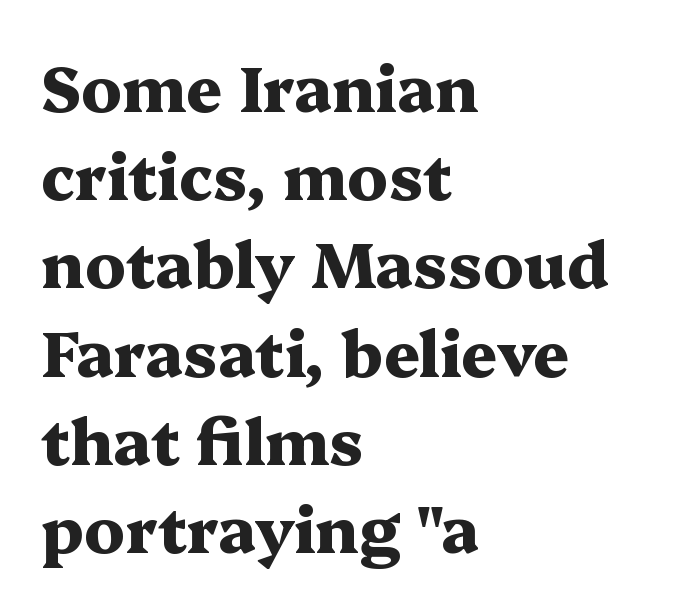
{"serif": "yes", "italic": "no", "bold": "yes", "weight": "heavy", "width": "wide", "stroke_contrast": "medium", "x_height": "medium", "monospaced": "no", "underline": "no", "align": "left", "line_spacing": "normal", "line_spacing_ratio": 1.4, "letter_spacing": "normal", "letter_spacing_em": 0.0, "glyph_px": 63}
